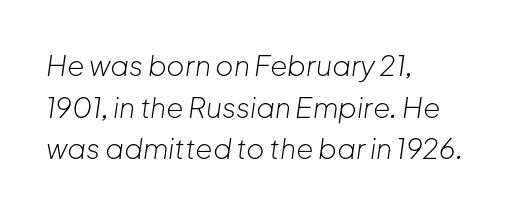
{"italic": "yes", "lean": "right", "slant_degrees": 8, "bold": "no", "weight": "light", "width": "normal", "stroke_contrast": "low", "x_height": "medium", "monospaced": "no", "underline": "no", "align": "left", "line_spacing": "normal", "line_spacing_ratio": 1.49, "letter_spacing": "normal", "letter_spacing_em": 0.0, "glyph_px": 28}
